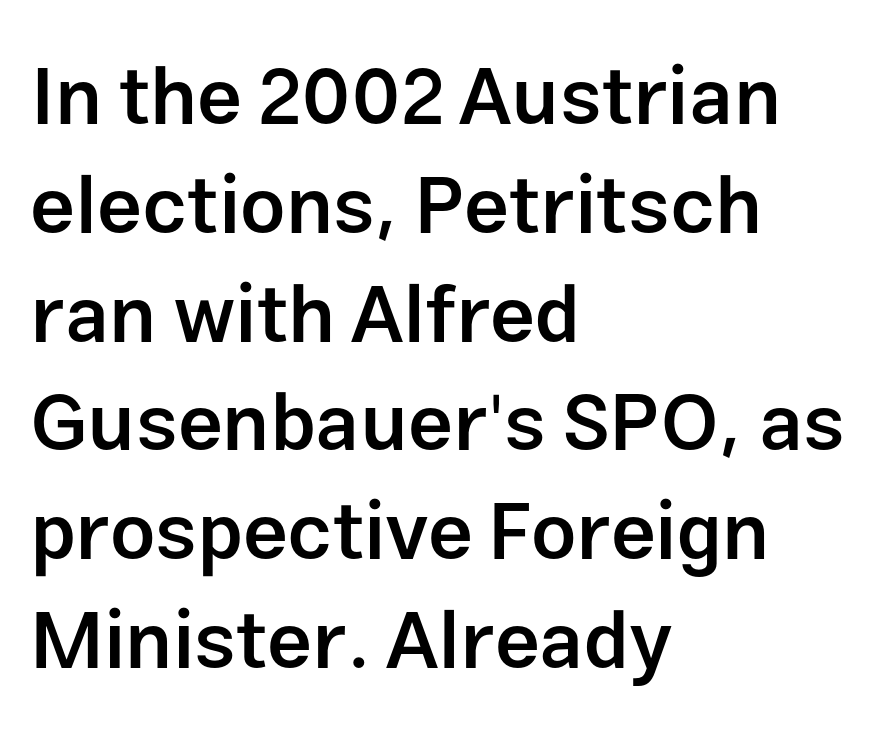
The image shows 80 px semibold sans-serif type, upright; set left-aligned, normal line spacing (1.36x), normal letter spacing, not underlined; low stroke contrast and a medium x-height.
